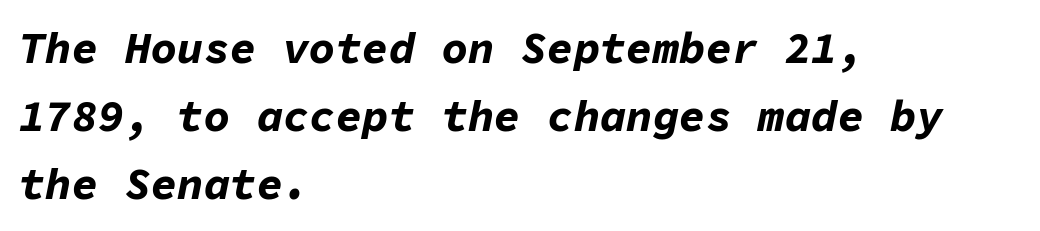
{"italic": "yes", "lean": "right", "slant_degrees": 11, "bold": "yes", "weight": "bold", "width": "normal", "stroke_contrast": "low", "x_height": "medium", "monospaced": "yes", "underline": "no", "align": "left", "line_spacing": "normal", "line_spacing_ratio": 1.54, "letter_spacing": "normal", "letter_spacing_em": 0.0, "glyph_px": 44}
